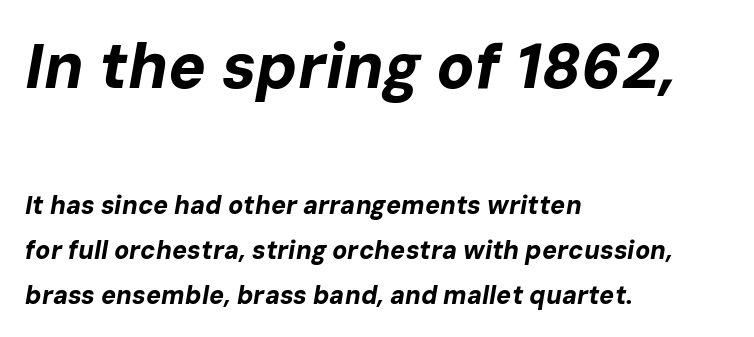
Q: Is the text bold? A: Yes.
Q: Is the text italic (slanted)? A: Yes, it leans right by about 10 degrees.
Q: Is the text underlined? A: No.
Q: How is the paragraph aligned? A: Left-aligned.
Q: Is the spacing between letters normal or unusually wide? A: Normal.
Q: Which block of text is set in a larger size, the first (top) or the second (bottom)? A: The first (top) one.
Q: Width (condensed, normal, or wide)? A: Normal.
Q: Stroke contrast? A: Low.
Q: x-height? A: Medium.
Q: Monospaced? A: No.
